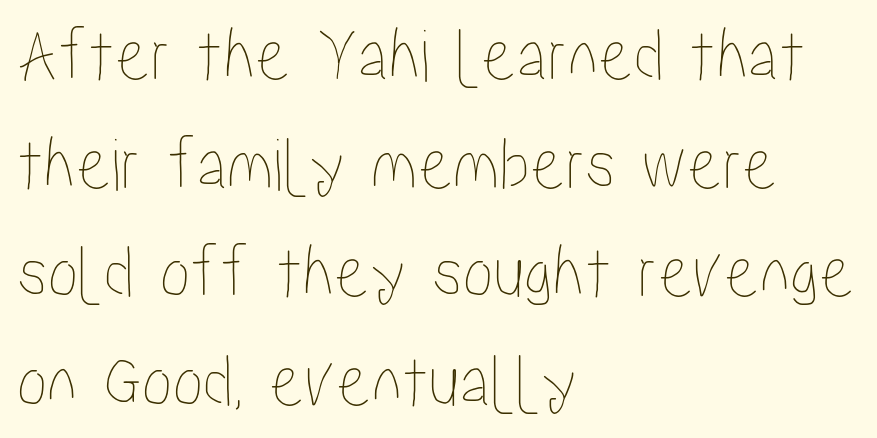
The image shows 77 px condensed type, upright; set left-aligned, normal line spacing (1.41x), normal letter spacing, not underlined; low stroke contrast and a medium x-height.
